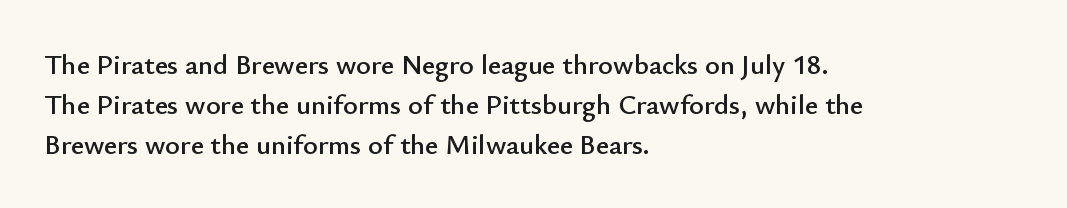
Every stem runs plumb, perpendicular to the baseline. You can tell from the bare stems that sans-serif type was used. A student would call this left alignment; a typographer would say flush left, rag right. Notice how descenders clear the ascenders below comfortably — that's standard leading.
